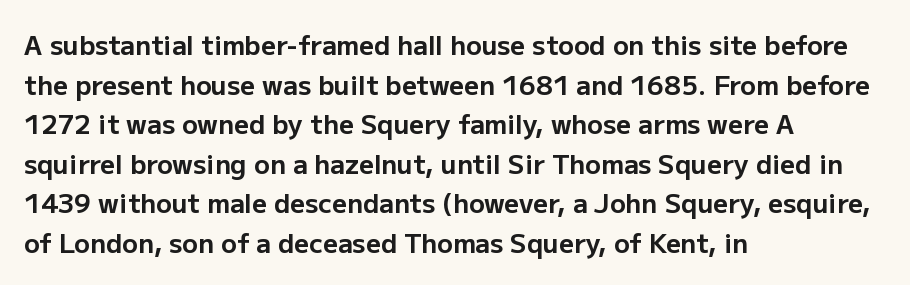
The image shows 26 px bold type, upright; set left-aligned, normal line spacing (1.52x), normal letter spacing, not underlined.
